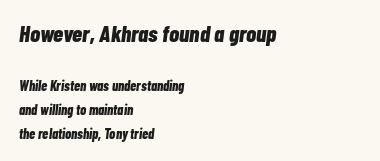
{"italic": "yes", "lean": "right", "slant_degrees": 7, "bold": "yes", "underline": "no", "align": "left", "line_spacing_ratio": 1.71, "letter_spacing": "normal", "letter_spacing_em": 0.0, "larger_block": "first", "size_ratio": 1.64, "glyph_px": 23}
